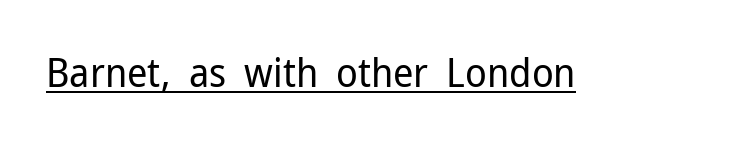
Q: Is the text bold? A: No.
Q: Is the text italic (slanted)? A: No, it is upright.
Q: Is the typeface a serif or a sans-serif typeface? A: Sans-serif.
Q: Is the text underlined? A: Yes.
Q: Is the spacing between letters normal or unusually wide? A: Normal.
Q: Width (condensed, normal, or wide)? A: Normal.
Q: Stroke contrast? A: Low.
Q: x-height? A: Medium.
Q: Monospaced? A: No.
